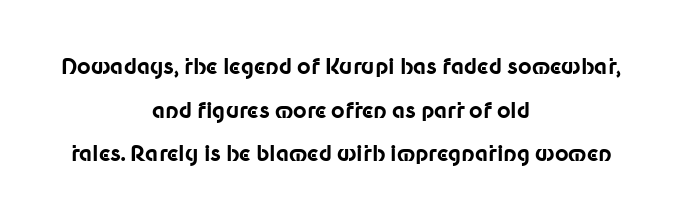
{"italic": "no", "bold": "yes", "underline": "no", "align": "center", "line_spacing": "loose", "line_spacing_ratio": 2.08, "letter_spacing": "normal", "letter_spacing_em": 0.0, "glyph_px": 21}
